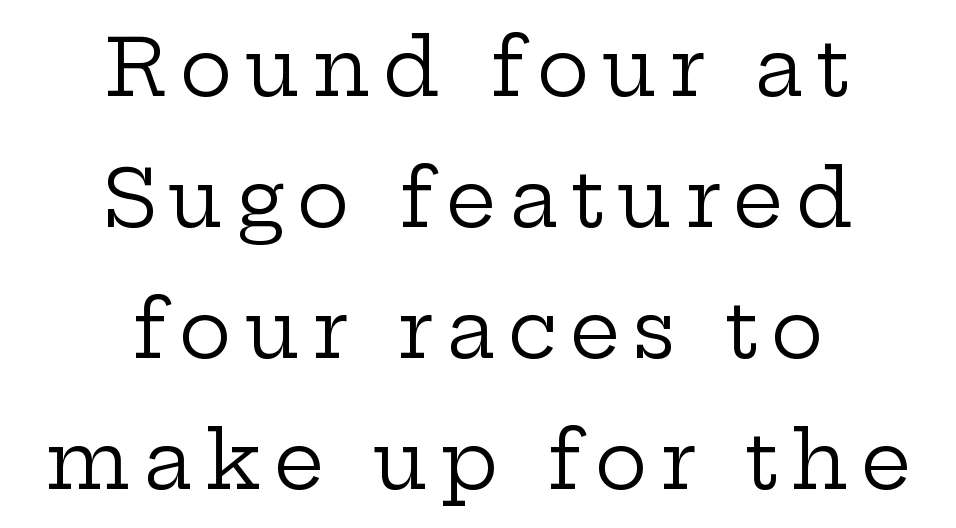
{"serif": "yes", "italic": "no", "bold": "no", "weight": "regular", "width": "wide", "stroke_contrast": "low", "x_height": "medium", "monospaced": "no", "underline": "no", "align": "center", "line_spacing": "normal", "line_spacing_ratio": 1.66, "glyph_px": 79}
